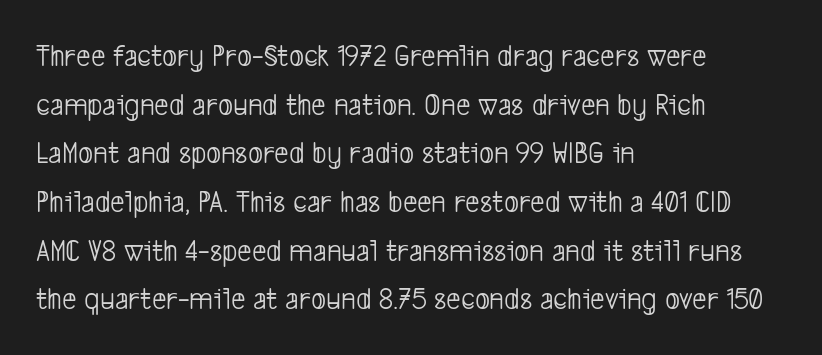
The image shows 32 px light, condensed sans-serif type; set left-aligned, normal line spacing (1.52x), normal letter spacing, not underlined; low stroke contrast and a medium x-height.
